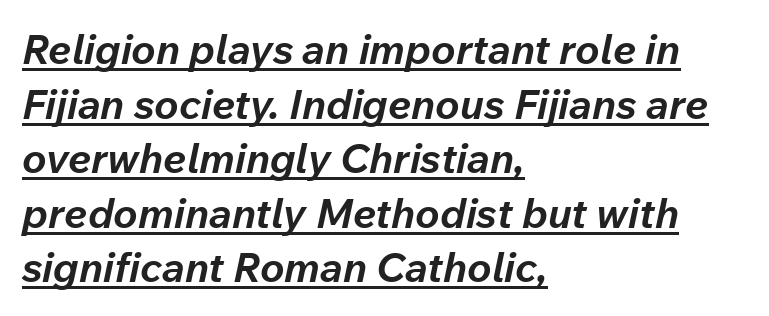
{"italic": "yes", "lean": "right", "slant_degrees": 12, "bold": "yes", "weight": "bold", "width": "normal", "stroke_contrast": "low", "x_height": "medium", "monospaced": "no", "underline": "yes", "align": "left", "line_spacing": "normal", "line_spacing_ratio": 1.33, "letter_spacing": "normal", "letter_spacing_em": 0.0, "glyph_px": 41}
